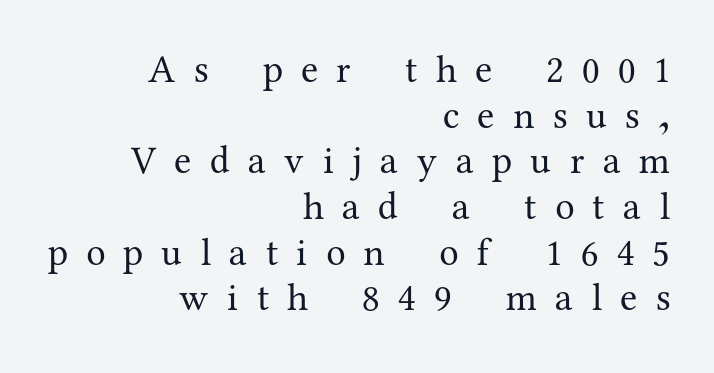
Q: Is the text bold? A: No.
Q: Is the text italic (slanted)? A: No, it is upright.
Q: Is the typeface a serif or a sans-serif typeface? A: Serif.
Q: Is the text underlined? A: No.
Q: How is the paragraph aligned? A: Right-aligned.
Q: Is the spacing between letters normal or unusually wide? A: Unusually wide.
Q: Width (condensed, normal, or wide)? A: Normal.
Q: Stroke contrast? A: Medium.
Q: x-height? A: Medium.
Q: Monospaced? A: No.
